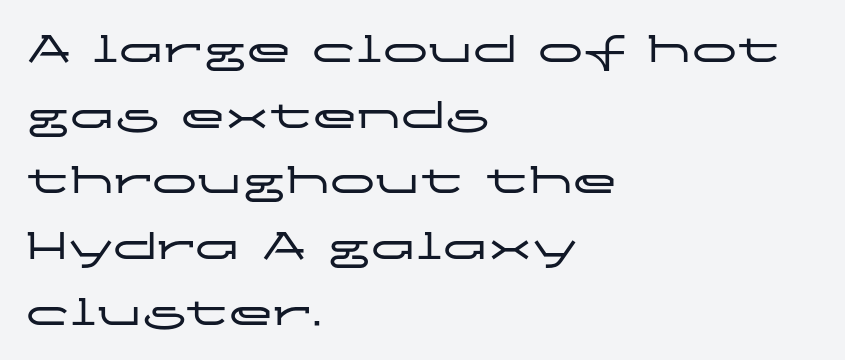
{"serif": "no", "italic": "no", "width": "wide", "stroke_contrast": "low", "x_height": "medium", "monospaced": "no", "underline": "no", "align": "left", "line_spacing": "normal", "line_spacing_ratio": 1.46, "letter_spacing": "normal", "letter_spacing_em": 0.0, "glyph_px": 45}
